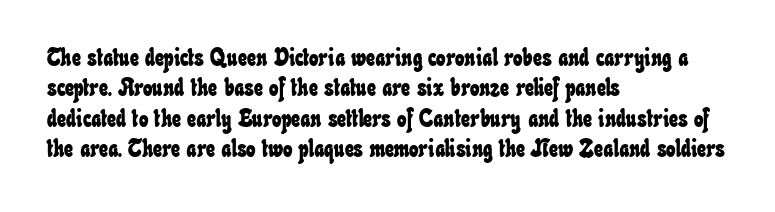
Caption: standard tracking, unaltered. Layout note: lines flush left. Beneath every word, the page is bare.
